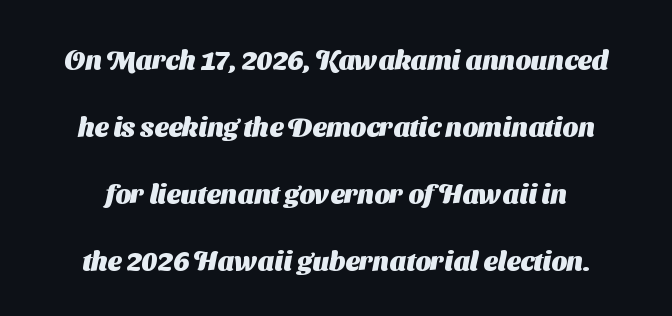
{"bold": "yes", "underline": "no", "line_spacing": "loose", "line_spacing_ratio": 2.48, "letter_spacing": "normal", "letter_spacing_em": 0.0, "glyph_px": 27}
